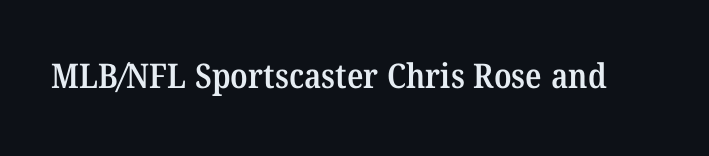
The image shows 34 px semibold serif type; set normal letter spacing, not underlined; medium stroke contrast and a medium x-height.
